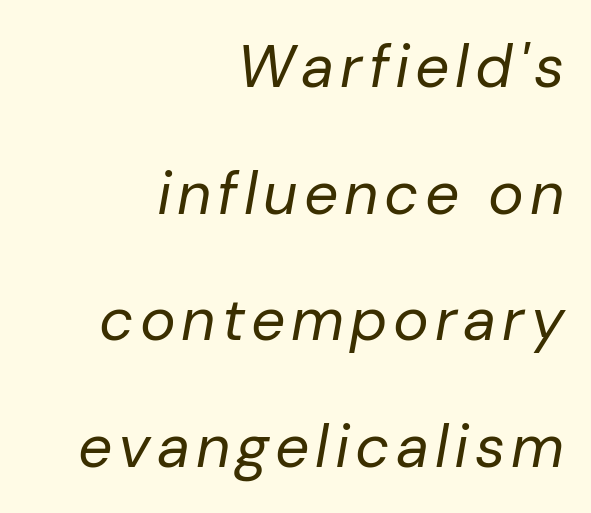
The image shows 60 px regular-weight type, italic (leaning right); set right-aligned, loose line spacing (2.11x), not underlined; low stroke contrast and a medium x-height.
